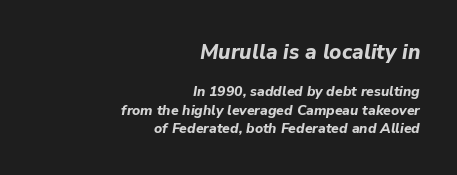
The image shows 21 px bold type, italic (leaning right); set right-aligned, normal line spacing (1.31x), normal letter spacing, not underlined; the first (top) block is 1.5x larger.
